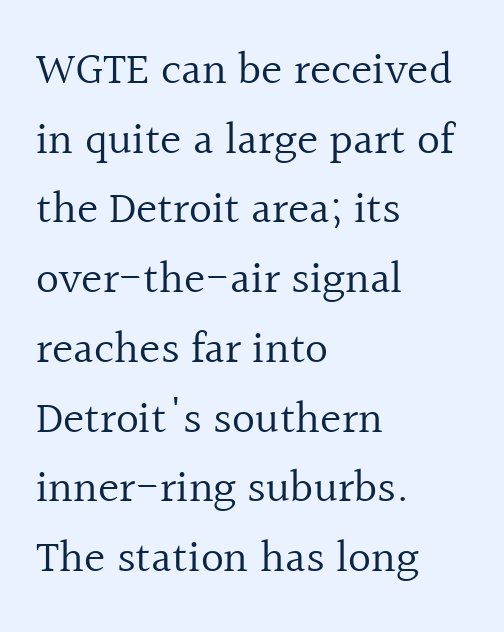
{"serif": "yes", "italic": "no", "bold": "no", "weight": "regular", "width": "normal", "x_height": "medium", "monospaced": "no", "underline": "no", "align": "left", "line_spacing": "normal", "line_spacing_ratio": 1.55, "letter_spacing": "normal", "letter_spacing_em": 0.0, "glyph_px": 45}
